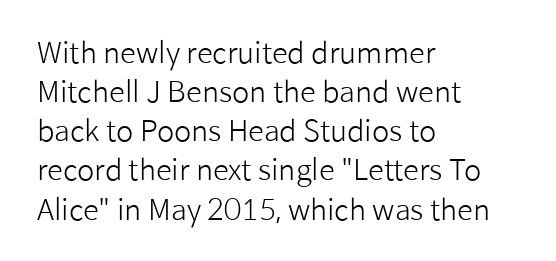
The image shows 29 px light sans-serif type, upright; set left-aligned, normal line spacing (1.35x), normal letter spacing, not underlined; low stroke contrast and a medium x-height.
